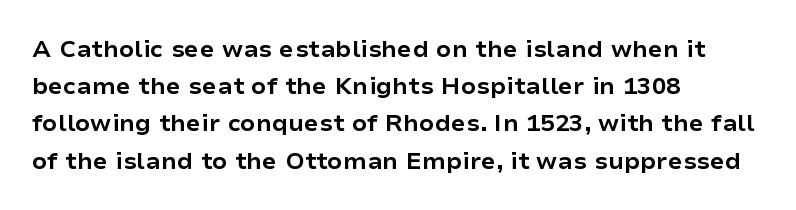
{"italic": "no", "bold": "yes", "underline": "no", "align": "left", "line_spacing": "normal", "line_spacing_ratio": 1.55, "letter_spacing": "normal", "letter_spacing_em": 0.0, "glyph_px": 24}
